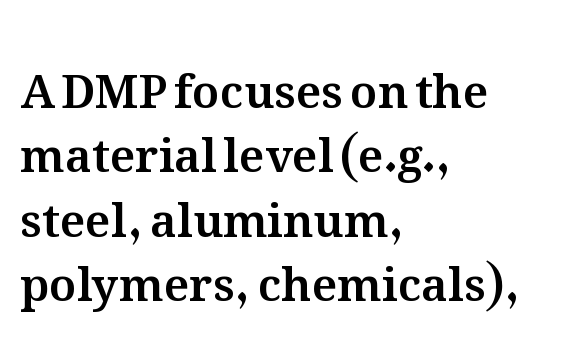
{"italic": "no", "width": "normal", "stroke_contrast": "medium", "x_height": "medium", "monospaced": "no", "underline": "no", "align": "left", "line_spacing": "normal", "line_spacing_ratio": 1.4, "letter_spacing": "normal", "letter_spacing_em": 0.0, "glyph_px": 46}
